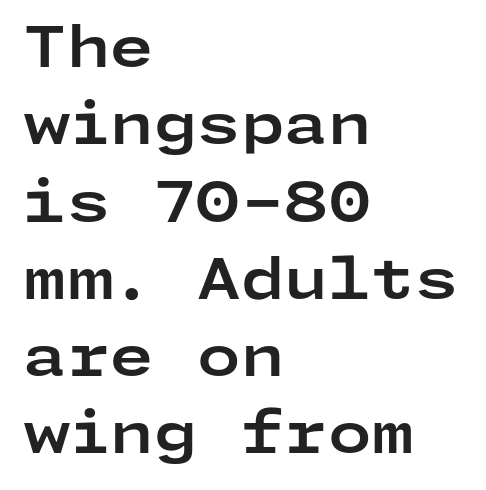
The typesetter chose a ragged-right arrangement here. Beneath every word, the page is bare. Typesetter's note: full bold, strokes at maximum text heaviness. Default kerning and tracking; the words read as compact shapes. Every character sits straight up, as roman type does.
